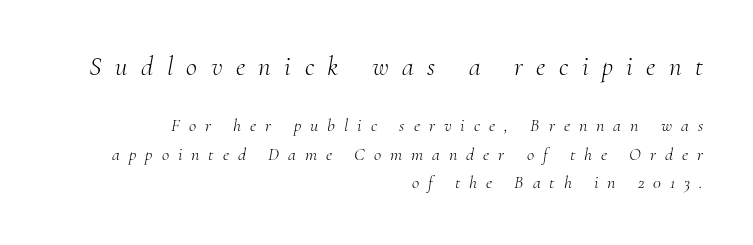
Q: Is the text bold? A: No.
Q: Is the text italic (slanted)? A: Yes, it leans right by about 10 degrees.
Q: Is the text underlined? A: No.
Q: How is the paragraph aligned? A: Right-aligned.
Q: Is the spacing between letters normal or unusually wide? A: Unusually wide.
Q: Is the spacing between lines tight, normal or loose? A: Normal.
Q: Which block of text is set in a larger size, the first (top) or the second (bottom)? A: The first (top) one.
